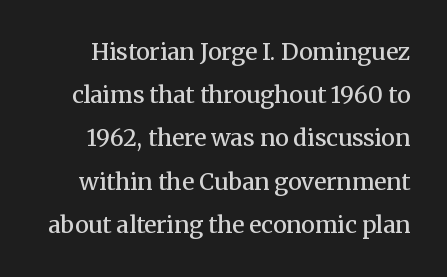
The type is set solid horizontally, with unmodified tracking. If you drew a line through each stem, it would be perfectly vertical. Letters rest on an invisible, unmarked baseline. The typesetting leans somewhat heavy: a semibold.
